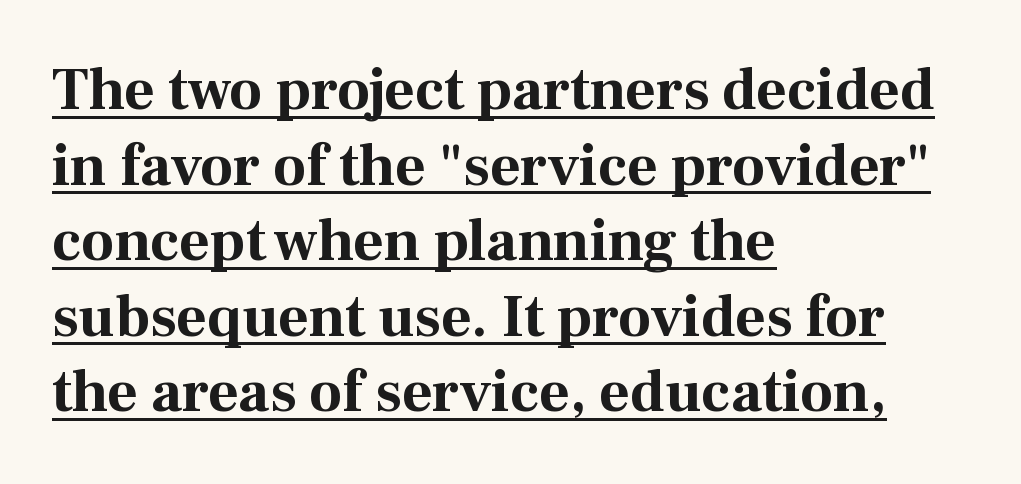
Q: Is the text bold? A: Yes.
Q: Is the text italic (slanted)? A: No, it is upright.
Q: Is the typeface a serif or a sans-serif typeface? A: Serif.
Q: Is the text underlined? A: Yes.
Q: How is the paragraph aligned? A: Left-aligned.
Q: Is the spacing between letters normal or unusually wide? A: Normal.
Q: Is the spacing between lines tight, normal or loose? A: Normal.
Q: Width (condensed, normal, or wide)? A: Normal.
Q: Stroke contrast? A: Medium.
Q: x-height? A: Medium.
Q: Monospaced? A: No.
